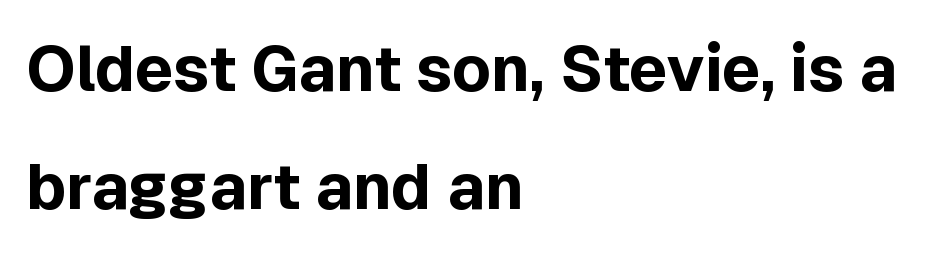
{"serif": "no", "italic": "no", "bold": "yes", "weight": "bold", "width": "normal", "x_height": "medium", "monospaced": "no", "underline": "no", "align": "left", "line_spacing_ratio": 1.84, "letter_spacing": "normal", "letter_spacing_em": 0.0, "glyph_px": 64}
